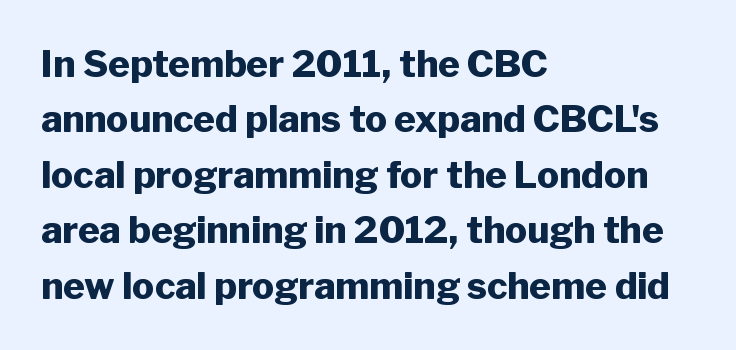
Q: Is the text bold? A: Yes.
Q: Is the text italic (slanted)? A: No, it is upright.
Q: Is the typeface a serif or a sans-serif typeface? A: Sans-serif.
Q: Is the text underlined? A: No.
Q: How is the paragraph aligned? A: Left-aligned.
Q: Is the spacing between letters normal or unusually wide? A: Normal.
Q: Is the spacing between lines tight, normal or loose? A: Normal.
Q: Width (condensed, normal, or wide)? A: Normal.
Q: Stroke contrast? A: Low.
Q: x-height? A: Medium.
Q: Monospaced? A: No.
